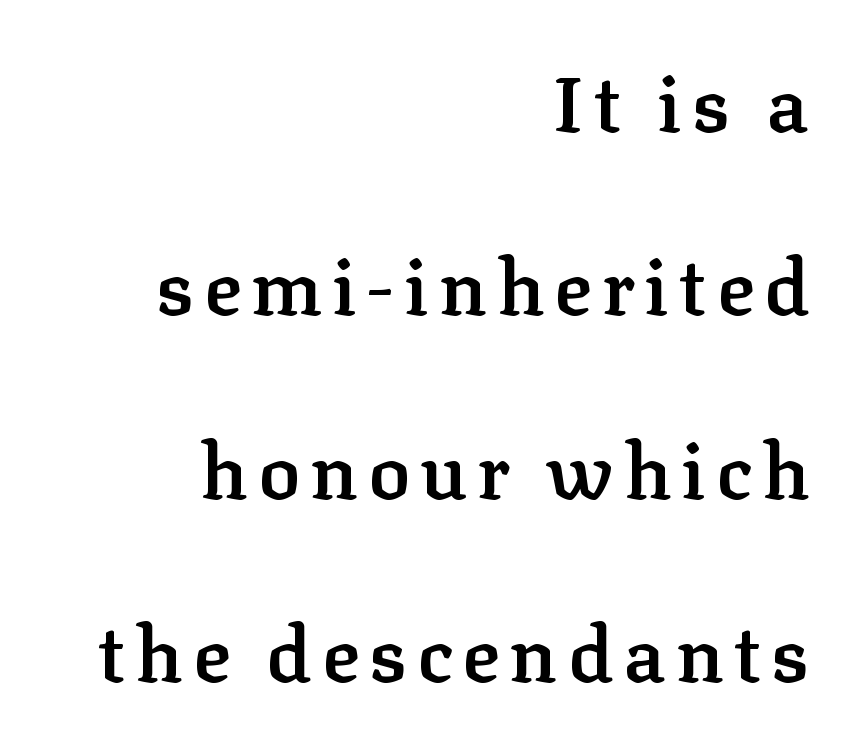
{"serif": "yes", "italic": "no", "bold": "semi", "weight": "semibold", "width": "normal", "stroke_contrast": "low", "x_height": "medium", "monospaced": "no", "underline": "no", "align": "right", "line_spacing": "loose", "line_spacing_ratio": 2.35, "glyph_px": 78}
